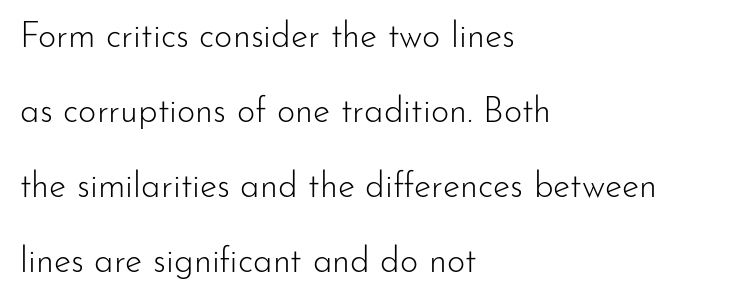
Q: Is the text bold? A: No.
Q: Is the text italic (slanted)? A: No, it is upright.
Q: Is the typeface a serif or a sans-serif typeface? A: Sans-serif.
Q: Is the text underlined? A: No.
Q: How is the paragraph aligned? A: Left-aligned.
Q: Is the spacing between letters normal or unusually wide? A: Normal.
Q: Is the spacing between lines tight, normal or loose? A: Loose.
Q: Width (condensed, normal, or wide)? A: Normal.
Q: Stroke contrast? A: Low.
Q: x-height? A: Small.
Q: Monospaced? A: No.
